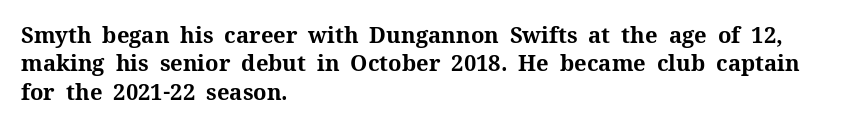
{"italic": "no", "bold": "yes", "underline": "no", "align": "left", "line_spacing": "normal", "line_spacing_ratio": 1.29, "letter_spacing": "normal", "letter_spacing_em": 0.0, "glyph_px": 22}
